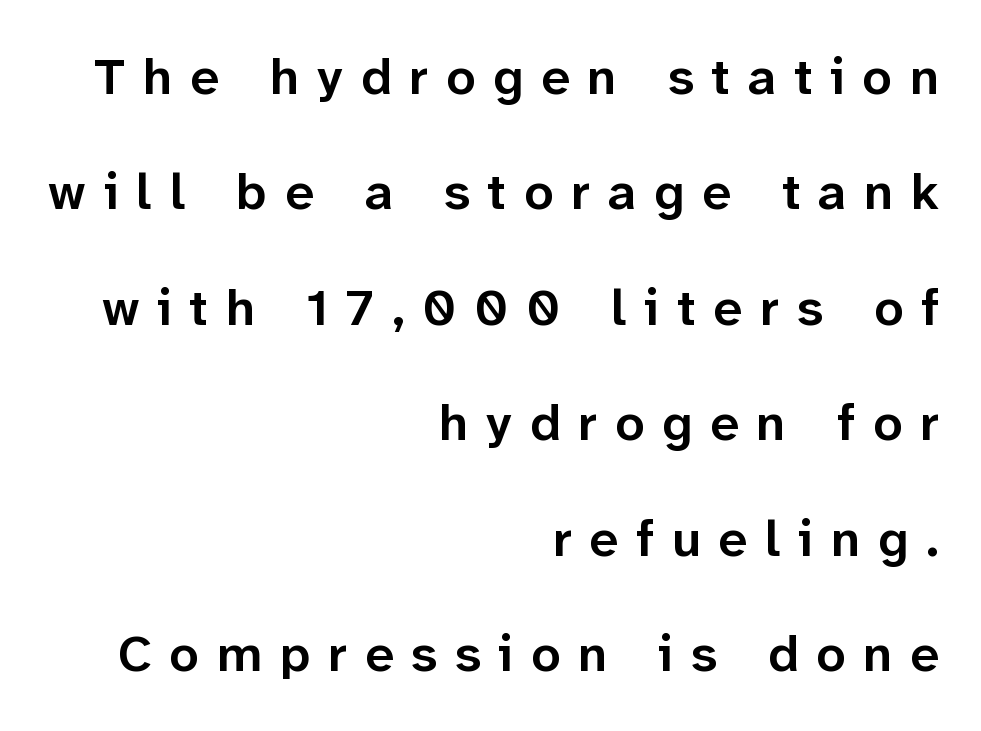
Q: Is the text bold? A: Semi-bold.
Q: Is the text italic (slanted)? A: No, it is upright.
Q: Is the typeface a serif or a sans-serif typeface? A: Sans-serif.
Q: Is the text underlined? A: No.
Q: How is the paragraph aligned? A: Right-aligned.
Q: Is the spacing between letters normal or unusually wide? A: Unusually wide.
Q: Is the spacing between lines tight, normal or loose? A: Loose.
Q: Width (condensed, normal, or wide)? A: Normal.
Q: Stroke contrast? A: Low.
Q: x-height? A: Medium.
Q: Monospaced? A: No.
